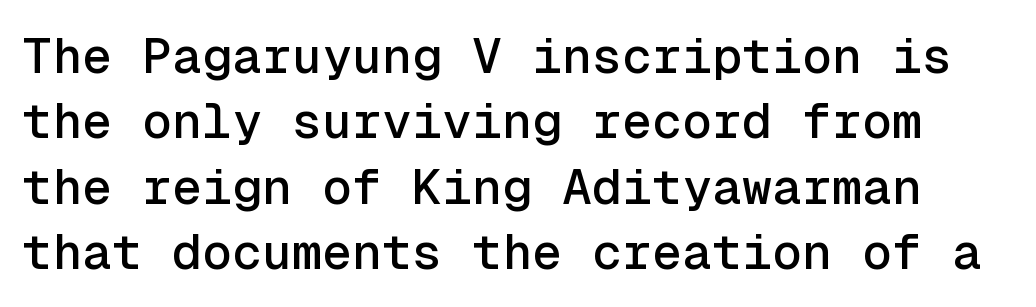
The image shows 50 px sans-serif type, upright, monospaced; set normal line spacing (1.31x), normal letter spacing, not underlined; a medium x-height.
